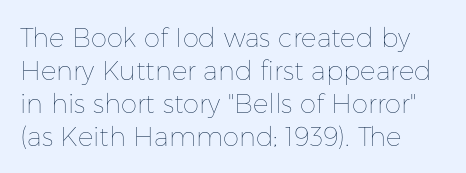
When letters stand straight like this, we call the style roman or upright. These lines sit exactly where default settings would place them. Students, note that the glyphs here touch the page at normal intervals. The passage shown is not bold in any degree. In CSS terms this would be text-align: left. Underlining? Definitely not there.
